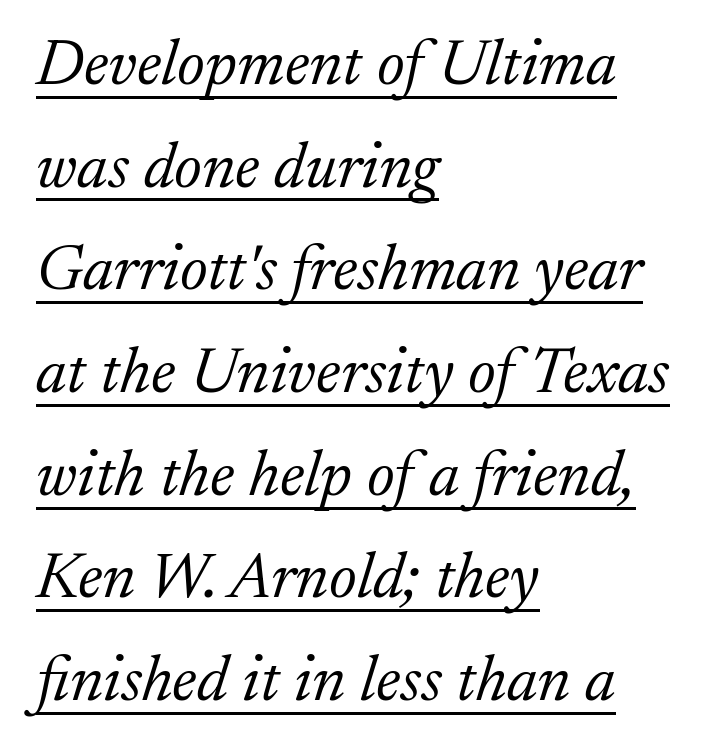
The image shows 65 px light serif type, italic (leaning right); set left-aligned, normal line spacing (1.58x), normal letter spacing, underlined; low stroke contrast and a medium x-height.
